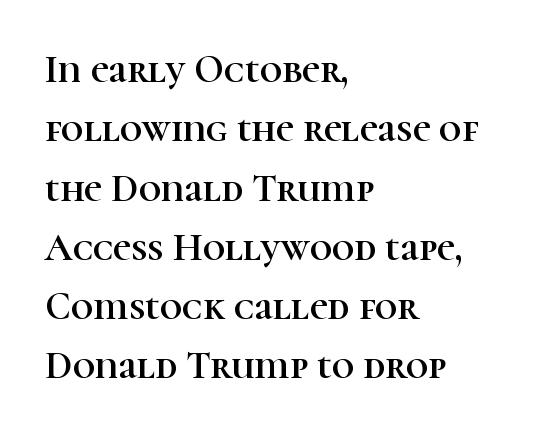
Q: Is the text italic (slanted)? A: No, it is upright.
Q: Is the typeface a serif or a sans-serif typeface? A: Serif.
Q: Is the text underlined? A: No.
Q: How is the paragraph aligned? A: Left-aligned.
Q: Is the spacing between letters normal or unusually wide? A: Normal.
Q: Is the spacing between lines tight, normal or loose? A: Normal.
Q: Width (condensed, normal, or wide)? A: Normal.
Q: Stroke contrast? A: High.
Q: x-height? A: Medium.
Q: Monospaced? A: No.
